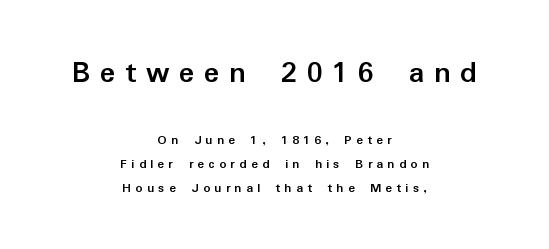
Each word looks stretched out because of the extra space between its letters. The gap between lines stays unmarked. Short and long lines alike share a common midpoint. Block one is the big one; block two sits smaller underneath. This sample uses an upright cut, with every glyph sitting square on the baseline. Each letter's strokes conclude bluntly, with no projecting serifs.
